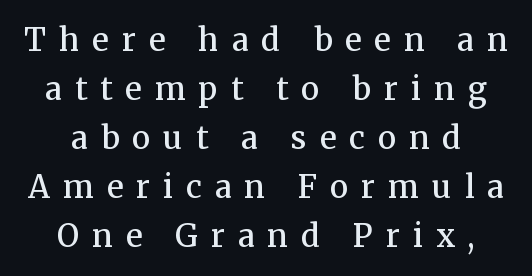
Q: Is the text bold? A: Semi-bold.
Q: Is the text italic (slanted)? A: No, it is upright.
Q: Is the typeface a serif or a sans-serif typeface? A: Serif.
Q: Is the text underlined? A: No.
Q: Is the spacing between letters normal or unusually wide? A: Unusually wide.
Q: Is the spacing between lines tight, normal or loose? A: Normal.
Q: Width (condensed, normal, or wide)? A: Normal.
Q: Stroke contrast? A: Medium.
Q: x-height? A: Medium.
Q: Monospaced? A: No.
